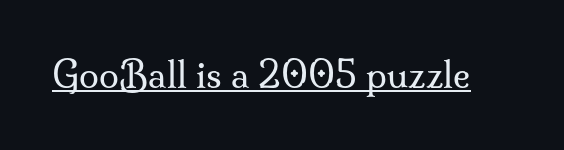
Compared with undecorated copy, this sample adds a rule below the words. Does extra space separate the letters? No, they use regular spacing. Small tapered or slab feet sit at the stroke ends, so this counts as serif. Vertical stems look standard width or narrower in stroke.
